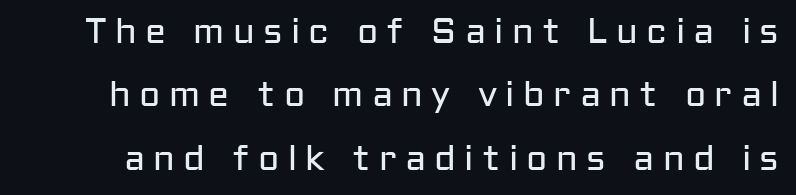
The image shows 35 px regular-weight sans-serif type, upright; set line spacing 1.81x, unusually wide letter spacing (+0.24 em), not underlined; low stroke contrast and a medium x-height.
